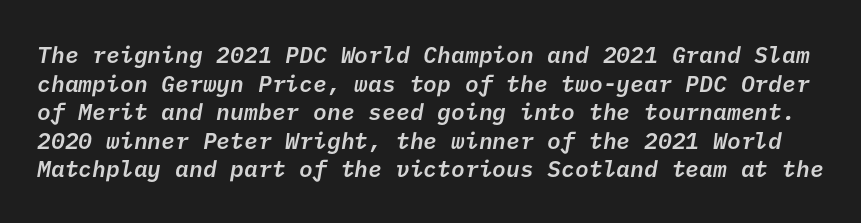
Q: Is the text bold? A: Semi-bold.
Q: Is the text underlined? A: No.
Q: Is the spacing between letters normal or unusually wide? A: Normal.
